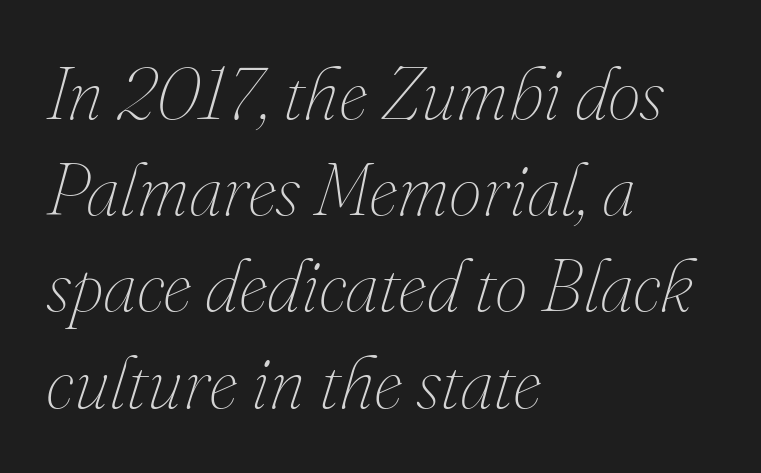
{"italic": "yes", "lean": "right", "slant_degrees": 16, "bold": "no", "weight": "thin", "width": "normal", "stroke_contrast": "medium", "x_height": "small", "monospaced": "no", "underline": "no", "align": "left", "line_spacing": "normal", "line_spacing_ratio": 1.3, "letter_spacing": "normal", "letter_spacing_em": 0.0, "glyph_px": 74}
